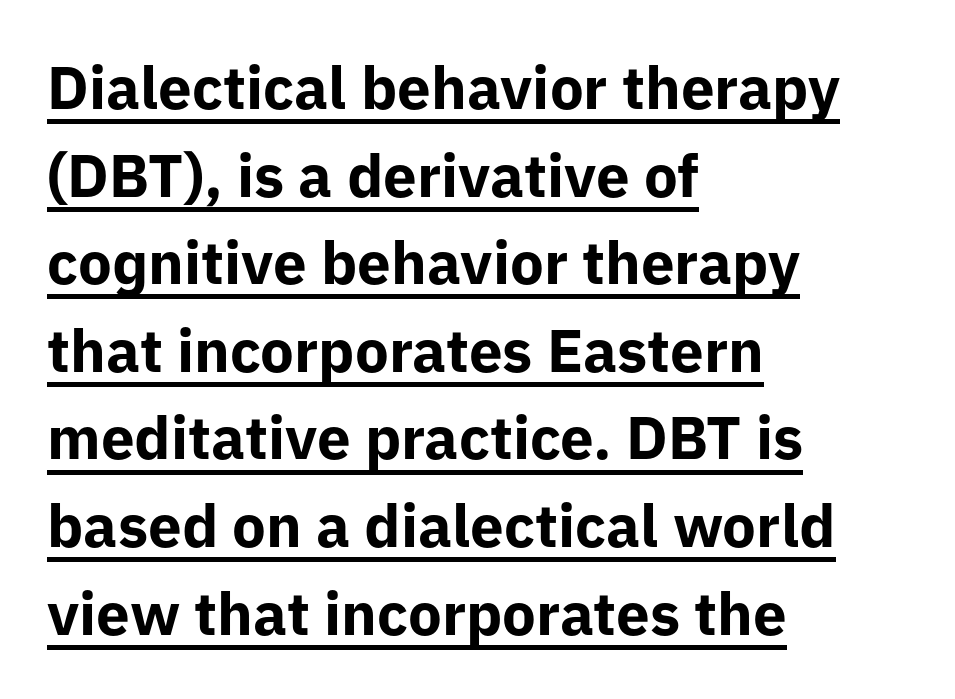
Q: Is the text bold? A: Yes.
Q: Is the text italic (slanted)? A: No, it is upright.
Q: Is the typeface a serif or a sans-serif typeface? A: Sans-serif.
Q: Is the text underlined? A: Yes.
Q: How is the paragraph aligned? A: Left-aligned.
Q: Is the spacing between letters normal or unusually wide? A: Normal.
Q: Is the spacing between lines tight, normal or loose? A: Normal.
Q: Width (condensed, normal, or wide)? A: Normal.
Q: Stroke contrast? A: Low.
Q: x-height? A: Medium.
Q: Monospaced? A: No.
